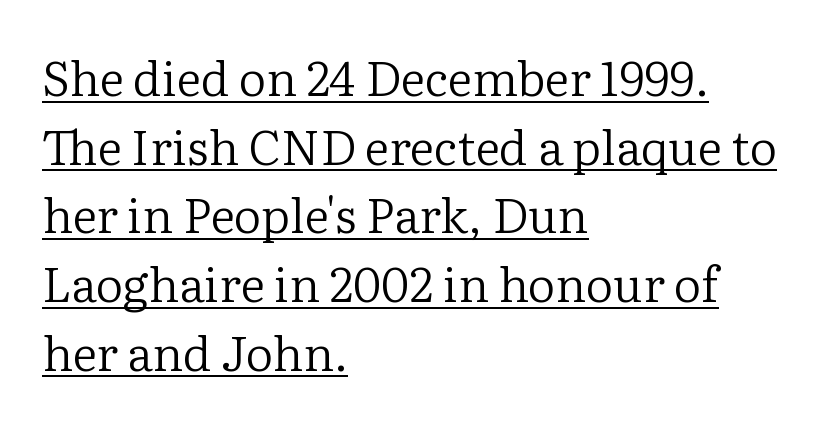
Q: Is the text bold? A: No.
Q: Is the text italic (slanted)? A: No, it is upright.
Q: Is the typeface a serif or a sans-serif typeface? A: Serif.
Q: Is the text underlined? A: Yes.
Q: How is the paragraph aligned? A: Left-aligned.
Q: Is the spacing between letters normal or unusually wide? A: Normal.
Q: Is the spacing between lines tight, normal or loose? A: Normal.
Q: Width (condensed, normal, or wide)? A: Normal.
Q: Stroke contrast? A: Low.
Q: x-height? A: Medium.
Q: Monospaced? A: No.
